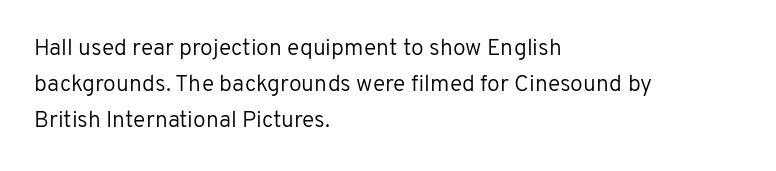
The image shows 23 px text type, upright; set left-aligned, normal line spacing (1.57x), normal letter spacing, not underlined.
